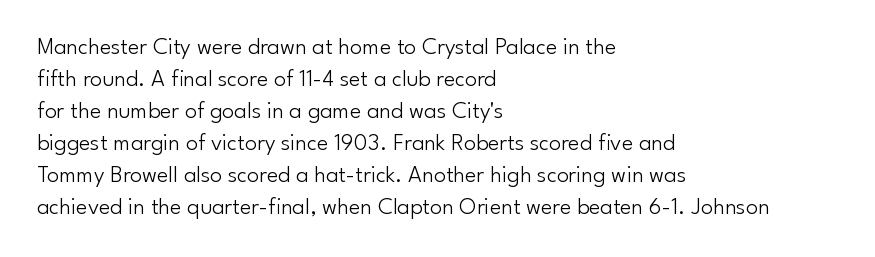
The image shows 24 px text type, upright; set left-aligned, normal line spacing (1.33x), normal letter spacing, not underlined.
